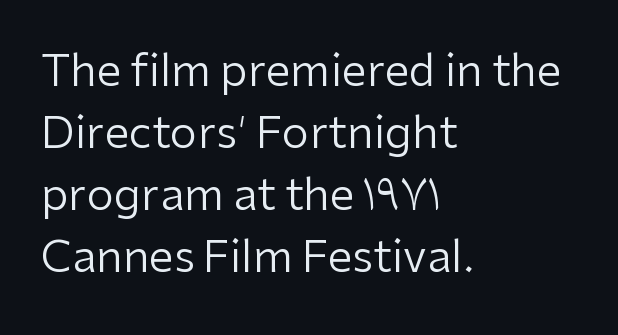
The image shows 44 px regular-weight sans-serif type, upright; set left-aligned, normal line spacing (1.41x), normal letter spacing, not underlined; low stroke contrast and a medium x-height.
